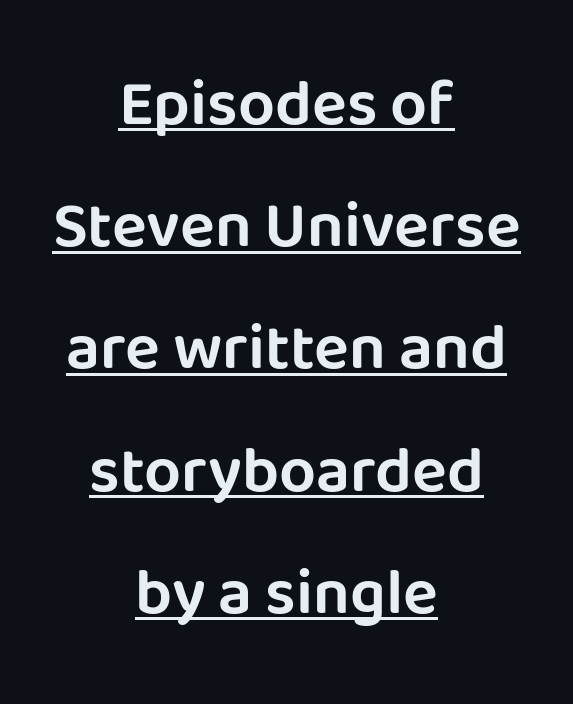
{"serif": "no", "italic": "no", "width": "normal", "stroke_contrast": "low", "x_height": "large", "monospaced": "no", "underline": "yes", "align": "center", "line_spacing_ratio": 1.88, "letter_spacing": "normal", "letter_spacing_em": 0.0, "glyph_px": 65}
